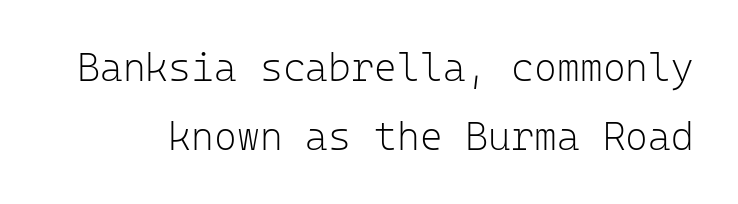
Does extra space separate the letters? No, they use regular spacing. A roman cut, with each character standing at attention. Monospaced: the letters line up in strict vertical columns. Each row of text sits above clean, open space. The weight tops out at a normal text grade. Serifs: no, the terminals of the letterforms are clean.
